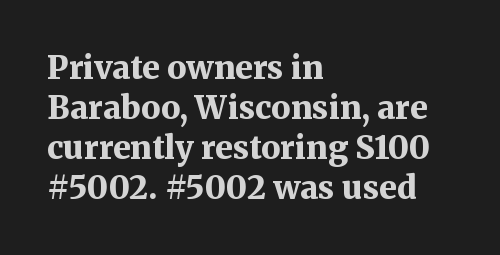
The image shows 32 px bold serif type, upright; set left-aligned, normal line spacing (1.25x), normal letter spacing, not underlined; medium stroke contrast and a medium x-height.
